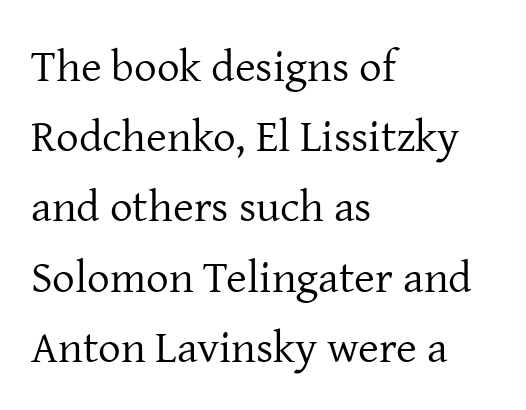
{"serif": "yes", "italic": "no", "bold": "no", "weight": "regular", "width": "normal", "stroke_contrast": "low", "x_height": "medium", "monospaced": "no", "underline": "no", "align": "left", "line_spacing": "normal", "line_spacing_ratio": 1.56, "letter_spacing": "normal", "letter_spacing_em": 0.0, "glyph_px": 45}
